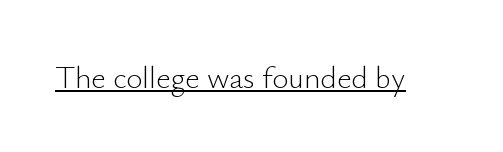
The line texture is even and compact thanks to regular tracking. Does a line run under the words? Yes, clearly. No extra ink here — the face is not bold. This sample has the flowing, uneven cadence of proportional lettering. The lettering holds an erect, upright posture throughout.
